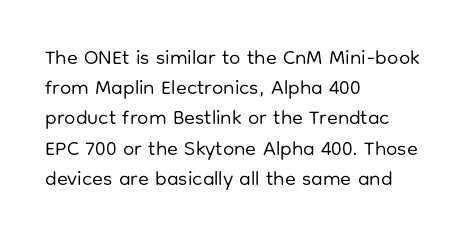
The image shows 20 px text type, upright; set left-aligned, normal line spacing (1.51x), normal letter spacing, not underlined.
